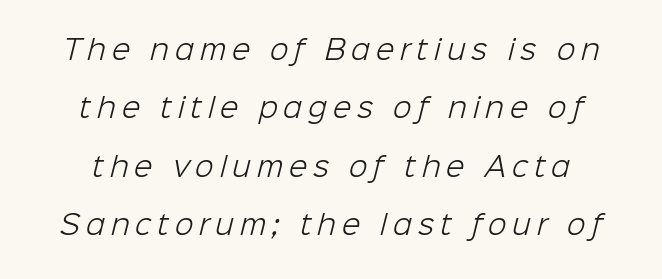
Q: Is the text bold? A: No.
Q: Is the text underlined? A: No.
Q: Is the spacing between letters normal or unusually wide? A: Unusually wide.
Q: Is the spacing between lines tight, normal or loose? A: Loose.
